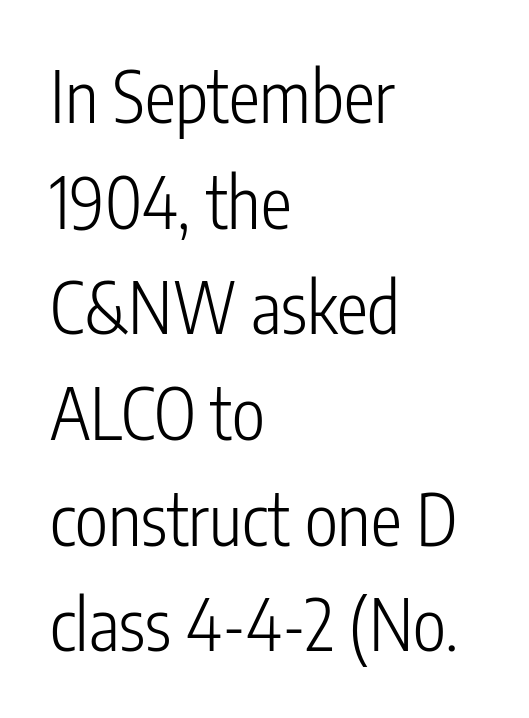
The rendering keeps characters at their native spacing. Each stroke keeps to a modest, everyday thickness or less. The lines sit at an ordinary, default distance from one another. The compositor pushed each line to the left boundary. The typography opts for an upright posture over an oblique one.
